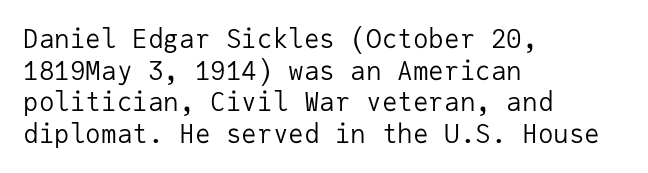
Nope, not italic — everything's standing straight. The font is comparable to plain body text, perhaps lighter. Inter-character spacing is left at the font's built-in metrics. The zone under the glyphs is completely vacant. These lines are set flush left with a ragged right edge.
